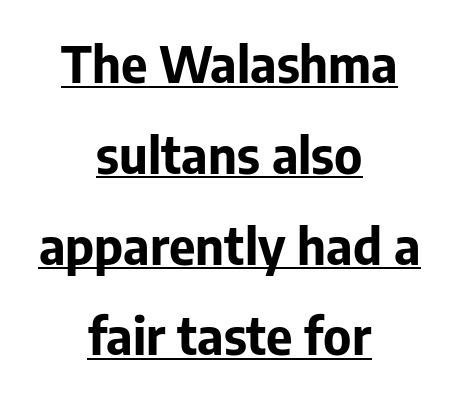
{"serif": "no", "italic": "no", "bold": "yes", "weight": "bold", "width": "normal", "stroke_contrast": "low", "x_height": "medium", "monospaced": "no", "underline": "yes", "align": "center", "line_spacing_ratio": 1.78, "letter_spacing": "normal", "letter_spacing_em": 0.0, "glyph_px": 51}
